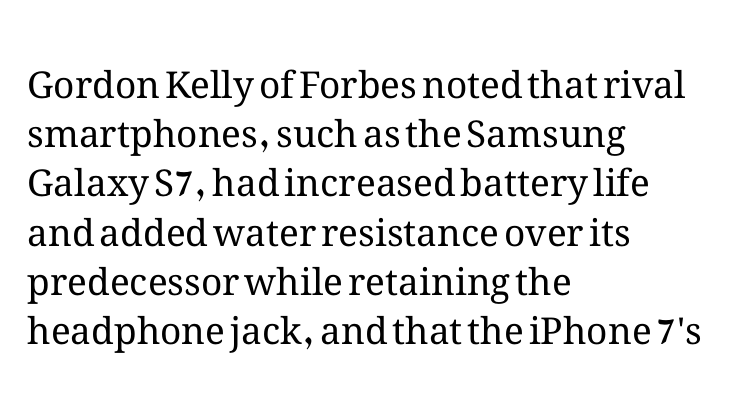
{"italic": "no", "bold": "no", "weight": "regular", "width": "normal", "stroke_contrast": "medium", "x_height": "medium", "monospaced": "no", "underline": "no", "align": "left", "line_spacing": "normal", "line_spacing_ratio": 1.33, "letter_spacing": "normal", "letter_spacing_em": 0.0, "glyph_px": 37}
